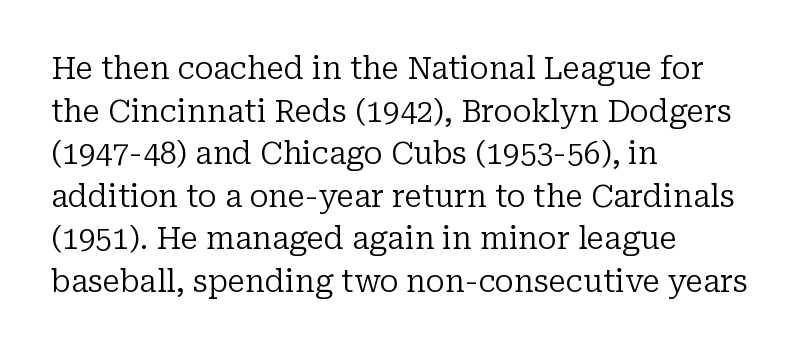
{"serif": "yes", "italic": "no", "bold": "no", "weight": "regular", "width": "normal", "stroke_contrast": "low", "x_height": "medium", "monospaced": "no", "underline": "no", "align": "left", "line_spacing": "normal", "line_spacing_ratio": 1.42, "letter_spacing": "normal", "letter_spacing_em": 0.0, "glyph_px": 30}
